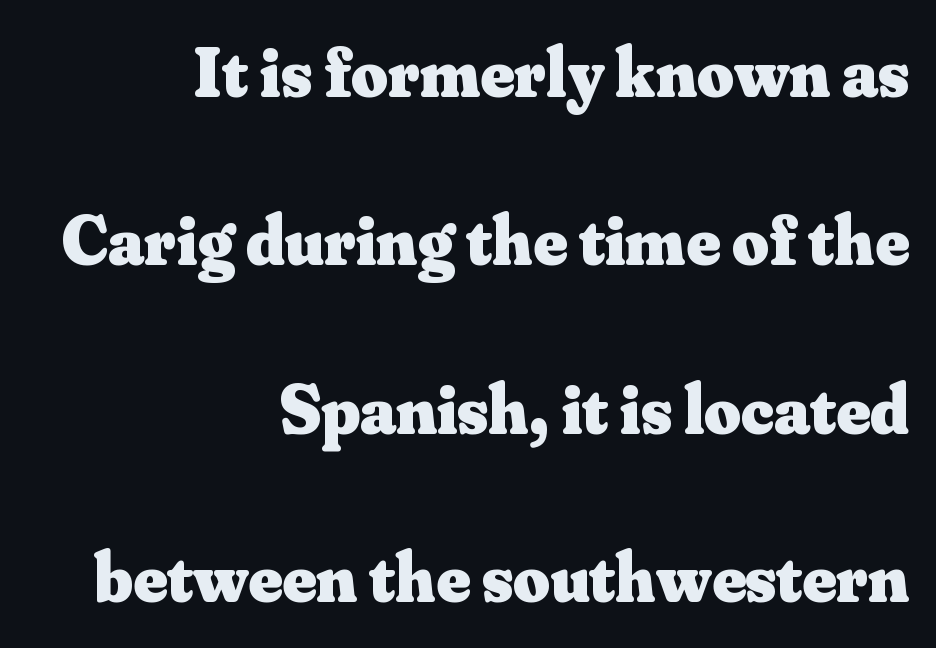
Q: Is the text bold? A: Yes.
Q: Is the text italic (slanted)? A: No, it is upright.
Q: Is the typeface a serif or a sans-serif typeface? A: Serif.
Q: Is the text underlined? A: No.
Q: How is the paragraph aligned? A: Right-aligned.
Q: Is the spacing between letters normal or unusually wide? A: Normal.
Q: Is the spacing between lines tight, normal or loose? A: Loose.
Q: Width (condensed, normal, or wide)? A: Normal.
Q: Stroke contrast? A: Medium.
Q: x-height? A: Small.
Q: Monospaced? A: No.
